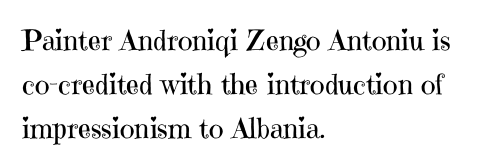
The image shows 28 px regular-weight serif type, upright; set left-aligned, normal line spacing (1.57x), normal letter spacing, not underlined; high stroke contrast and a medium x-height.
